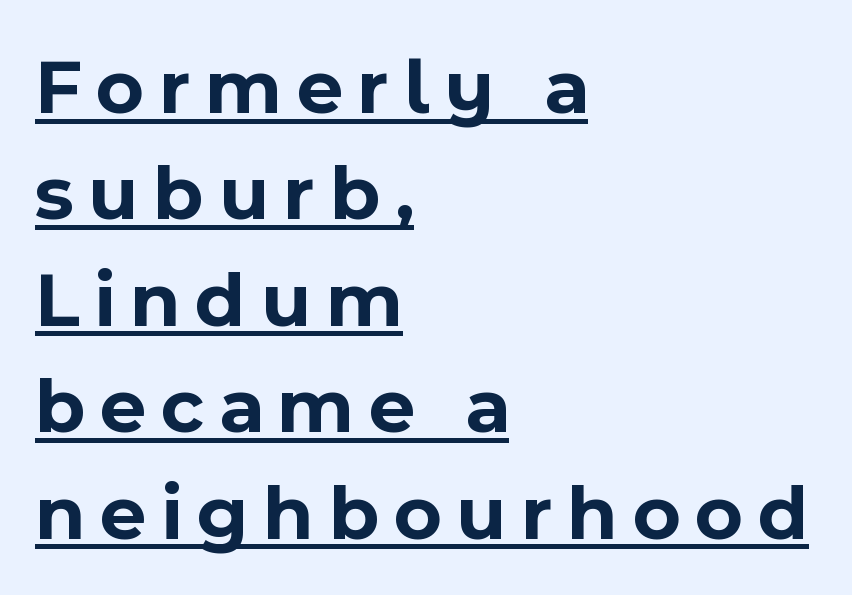
Decoration check: the copy is underlined. Compared with typical paragraphs, the rows here are spaced about the same. Here the designer chose a conventional face with non-uniform glyph widths. Posture: upright roman. The setting favours the left margin, as ordinary paragraphs usually do. Summary of weight: heavy, a full bold.
